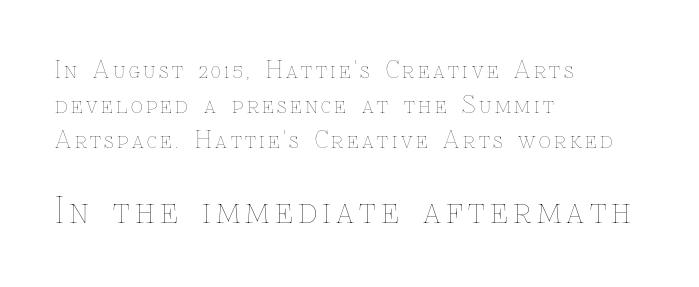
Q: Is the text bold? A: No.
Q: Is the text italic (slanted)? A: No, it is upright.
Q: Is the text underlined? A: No.
Q: How is the paragraph aligned? A: Left-aligned.
Q: Is the spacing between lines tight, normal or loose? A: Normal.
Q: Which block of text is set in a larger size, the first (top) or the second (bottom)? A: The second (bottom) one.
Q: Width (condensed, normal, or wide)? A: Normal.
Q: Stroke contrast? A: Low.
Q: x-height? A: Medium.
Q: Monospaced? A: No.
